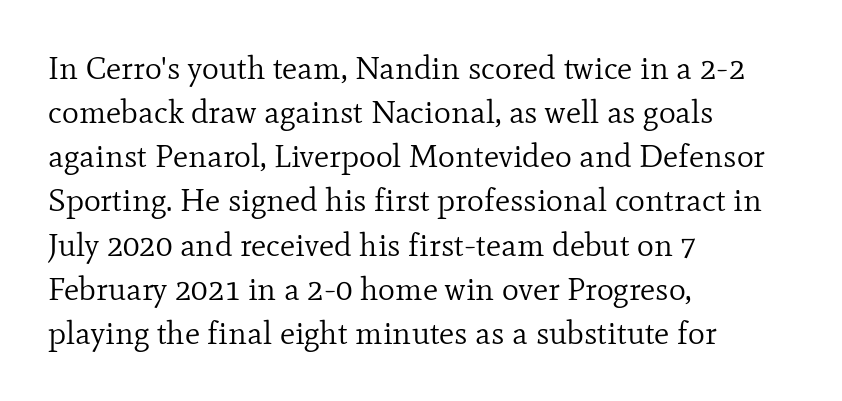
{"serif": "yes", "italic": "no", "bold": "no", "weight": "regular", "width": "normal", "stroke_contrast": "low", "x_height": "small", "monospaced": "no", "underline": "no", "align": "left", "line_spacing": "normal", "line_spacing_ratio": 1.38, "letter_spacing": "normal", "letter_spacing_em": 0.0, "glyph_px": 32}
